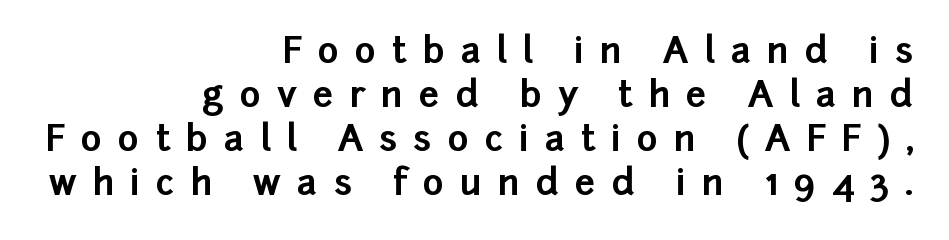
Q: Is the text bold? A: Yes.
Q: Is the text italic (slanted)? A: No, it is upright.
Q: Is the typeface a serif or a sans-serif typeface? A: Sans-serif.
Q: Is the text underlined? A: No.
Q: How is the paragraph aligned? A: Right-aligned.
Q: Is the spacing between letters normal or unusually wide? A: Unusually wide.
Q: Width (condensed, normal, or wide)? A: Normal.
Q: Stroke contrast? A: Low.
Q: x-height? A: Medium.
Q: Monospaced? A: No.
